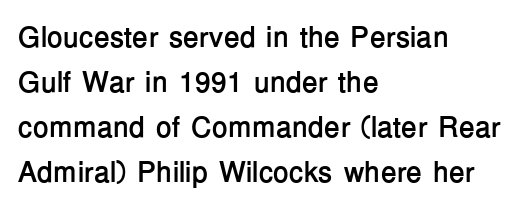
The image shows 29 px semibold sans-serif type, upright; set left-aligned, normal line spacing (1.55x), normal letter spacing, not underlined; low stroke contrast and a medium x-height.
